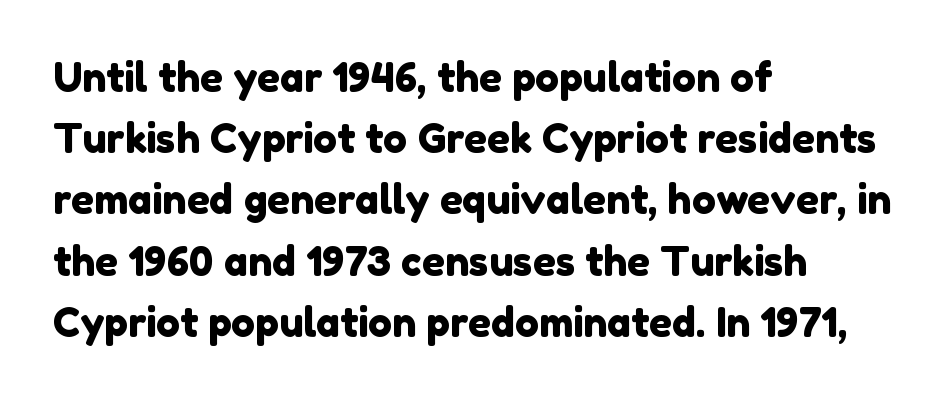
These lines are rendered in a variable-pitch font. You could call the tracking neutral — neither tight nor loose. The rows are spaced the way most documents space them. Plain, unruled lines of type. Where is the straight margin? On the left.
